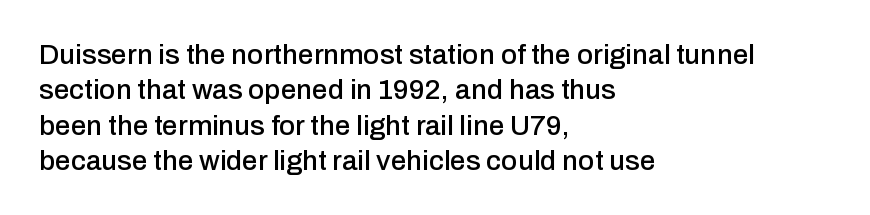
Q: Is the text italic (slanted)? A: No, it is upright.
Q: Is the typeface a serif or a sans-serif typeface? A: Sans-serif.
Q: Is the text underlined? A: No.
Q: How is the paragraph aligned? A: Left-aligned.
Q: Is the spacing between letters normal or unusually wide? A: Normal.
Q: Is the spacing between lines tight, normal or loose? A: Normal.
Q: Width (condensed, normal, or wide)? A: Normal.
Q: Stroke contrast? A: Low.
Q: x-height? A: Medium.
Q: Monospaced? A: No.
